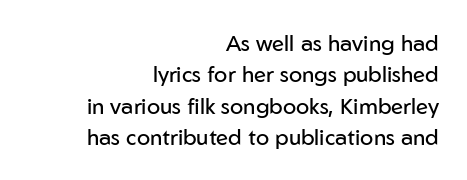
The image shows 22 px text type, upright; set right-aligned, normal line spacing (1.43x), normal letter spacing, not underlined.
